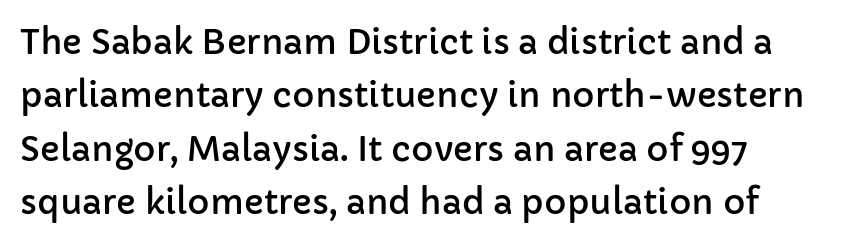
Glance below the letters and you will spot only blank space. Spacing verdict: proportional, widths tailored to each character. Compared with typical body copy, the letter spacing here is the same. The rendering uses a moderate line-height, typical for paragraphs.
